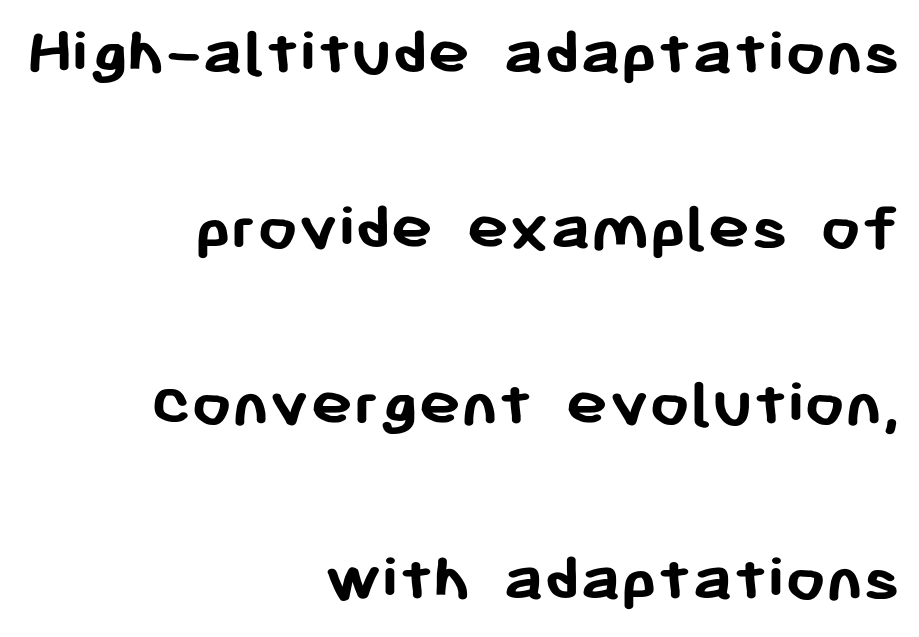
The image shows 71 px semibold sans-serif type, upright; set right-aligned, loose line spacing (2.47x), normal letter spacing, not underlined; low stroke contrast and a medium x-height.
